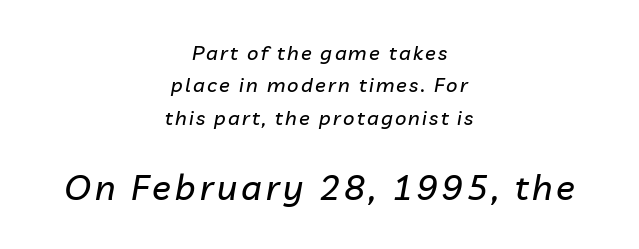
Q: Is the text italic (slanted)? A: Yes, it leans right by about 10 degrees.
Q: Is the text underlined? A: No.
Q: How is the paragraph aligned? A: Centered.
Q: Is the spacing between lines tight, normal or loose? A: Normal.
Q: Which block of text is set in a larger size, the first (top) or the second (bottom)? A: The second (bottom) one.
Q: Width (condensed, normal, or wide)? A: Normal.
Q: Stroke contrast? A: Low.
Q: x-height? A: Medium.
Q: Monospaced? A: No.
